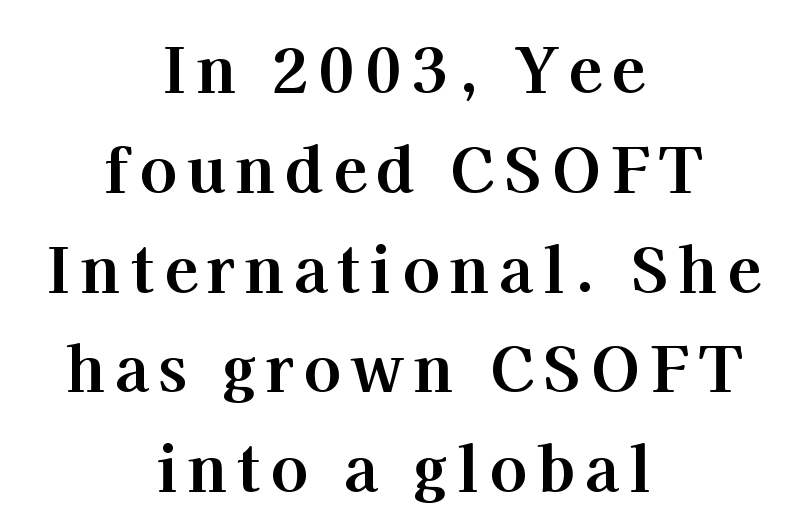
Varying glyph widths throughout — classic text-font behaviour. A serif font was chosen for this passage. Alignment: centered. The type sits square on the baseline with zero lean. A full-strength bold gives these letters their thick strokes. Regarding leading, the lines here are spaced in the standard way.
